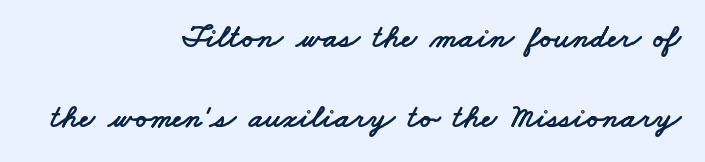
Q: Is the typeface a serif or a sans-serif typeface? A: Sans-serif.
Q: Is the text underlined? A: No.
Q: How is the paragraph aligned? A: Right-aligned.
Q: Is the spacing between letters normal or unusually wide? A: Normal.
Q: Is the spacing between lines tight, normal or loose? A: Loose.
Q: Width (condensed, normal, or wide)? A: Wide.
Q: Stroke contrast? A: Low.
Q: x-height? A: Small.
Q: Monospaced? A: No.
